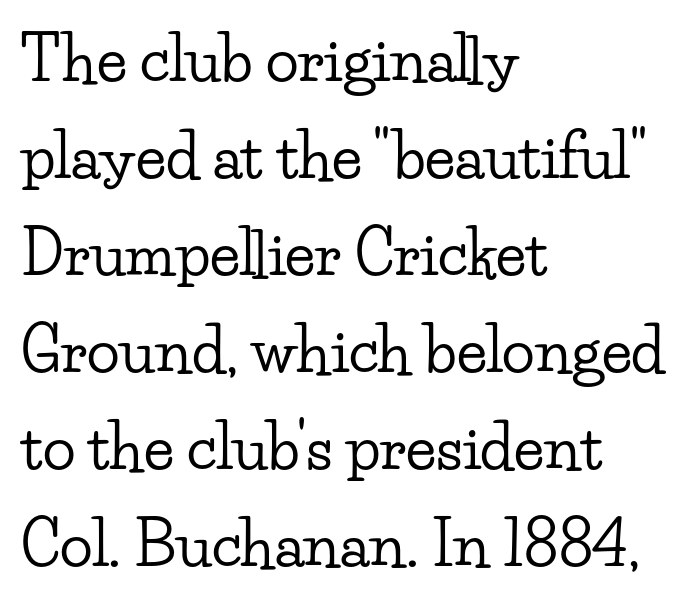
{"serif": "yes", "italic": "no", "width": "wide", "stroke_contrast": "low", "x_height": "small", "monospaced": "no", "underline": "no", "align": "left", "line_spacing": "normal", "line_spacing_ratio": 1.59, "letter_spacing": "normal", "letter_spacing_em": 0.0, "glyph_px": 61}
